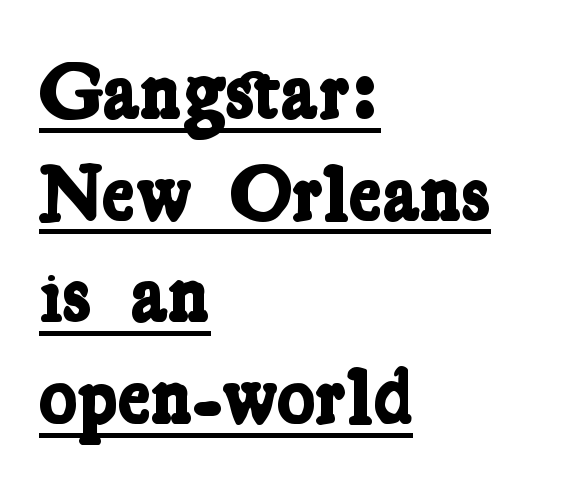
{"serif": "yes", "bold": "yes", "weight": "bold", "width": "condensed", "stroke_contrast": "low", "x_height": "medium", "monospaced": "no", "underline": "yes", "align": "left", "line_spacing": "normal", "line_spacing_ratio": 1.27, "letter_spacing": "normal", "letter_spacing_em": 0.0, "glyph_px": 80}
